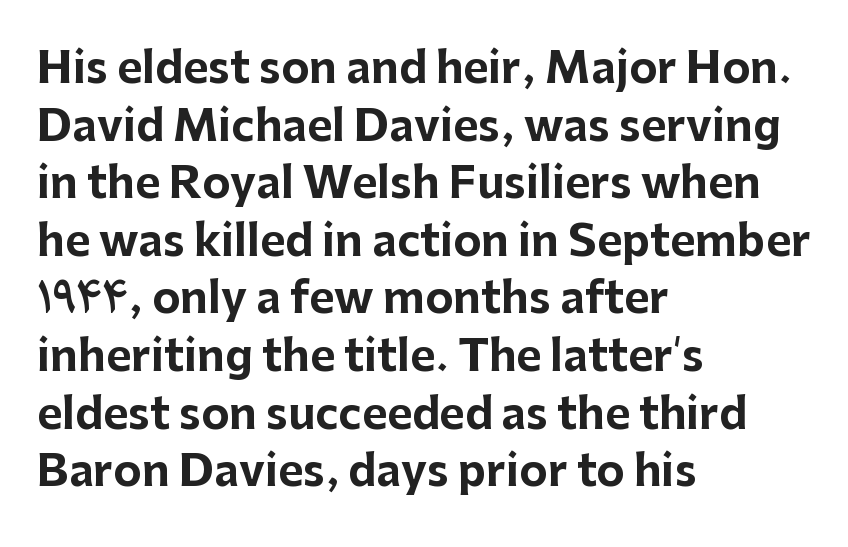
{"serif": "no", "italic": "no", "bold": "yes", "weight": "bold", "width": "normal", "stroke_contrast": "low", "x_height": "medium", "monospaced": "no", "underline": "no", "align": "left", "line_spacing": "normal", "line_spacing_ratio": 1.34, "letter_spacing": "normal", "letter_spacing_em": 0.0, "glyph_px": 43}
